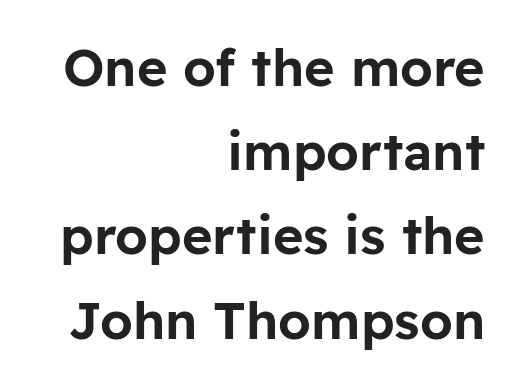
{"serif": "no", "italic": "no", "width": "normal", "stroke_contrast": "low", "x_height": "medium", "monospaced": "no", "underline": "no", "align": "right", "line_spacing": "normal", "line_spacing_ratio": 1.62, "letter_spacing": "normal", "letter_spacing_em": 0.0, "glyph_px": 52}
